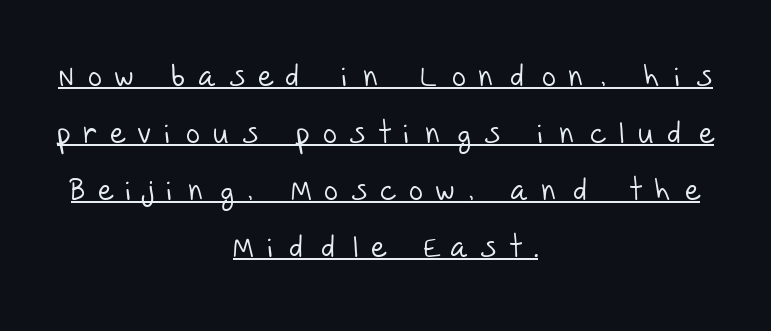
The image shows 30 px light sans-serif type; set centered, loose line spacing (1.9x), unusually wide letter spacing (+0.46 em), underlined; low stroke contrast and a large x-height.
